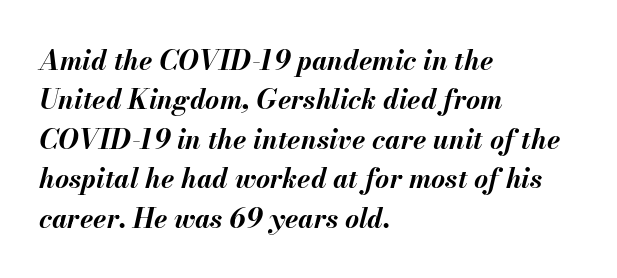
Q: Is the text bold? A: Yes.
Q: Is the text italic (slanted)? A: Yes, it leans right by about 13 degrees.
Q: Is the text underlined? A: No.
Q: How is the paragraph aligned? A: Left-aligned.
Q: Is the spacing between letters normal or unusually wide? A: Normal.
Q: Is the spacing between lines tight, normal or loose? A: Normal.
